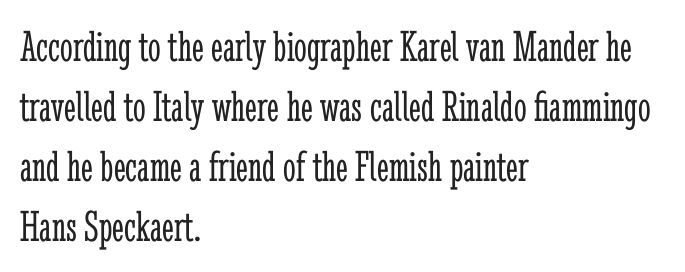
{"serif": "yes", "italic": "no", "bold": "no", "weight": "light", "width": "condensed", "stroke_contrast": "low", "x_height": "medium", "monospaced": "no", "underline": "no", "align": "left", "line_spacing": "normal", "line_spacing_ratio": 1.33, "letter_spacing": "normal", "letter_spacing_em": 0.0, "glyph_px": 45}
